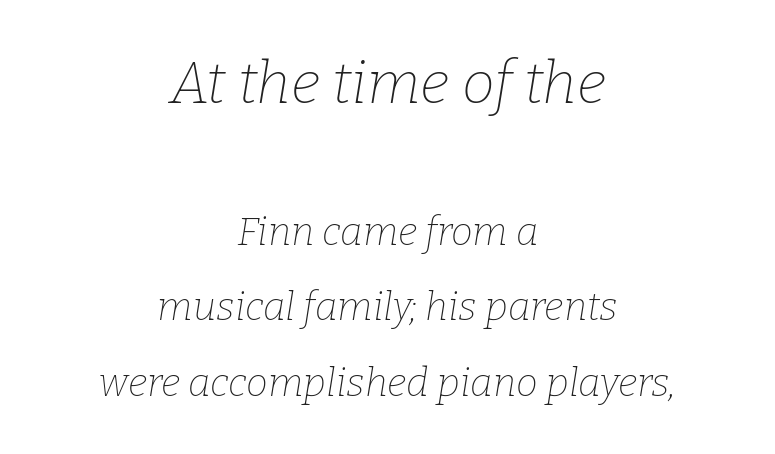
Q: Is the text bold? A: No.
Q: Is the text italic (slanted)? A: Yes, it leans right by about 9 degrees.
Q: Is the typeface a serif or a sans-serif typeface? A: Serif.
Q: Is the text underlined? A: No.
Q: How is the paragraph aligned? A: Centered.
Q: Is the spacing between letters normal or unusually wide? A: Normal.
Q: Is the spacing between lines tight, normal or loose? A: Loose.
Q: Which block of text is set in a larger size, the first (top) or the second (bottom)? A: The first (top) one.
Q: Width (condensed, normal, or wide)? A: Normal.
Q: Stroke contrast? A: Low.
Q: x-height? A: Medium.
Q: Monospaced? A: No.
